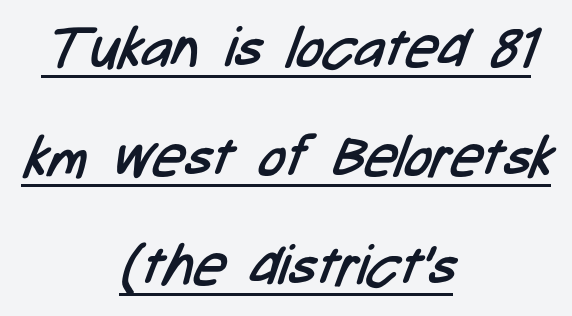
{"serif": "no", "bold": "no", "weight": "regular", "width": "condensed", "stroke_contrast": "low", "x_height": "medium", "monospaced": "no", "underline": "yes", "align": "center", "line_spacing": "loose", "line_spacing_ratio": 1.95, "letter_spacing": "normal", "letter_spacing_em": 0.0, "glyph_px": 56}
